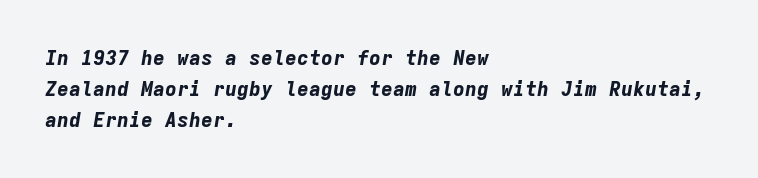
{"italic": "yes", "lean": "right", "slant_degrees": 9, "bold": "yes", "underline": "no", "align": "left", "line_spacing": "normal", "line_spacing_ratio": 1.55, "letter_spacing": "normal", "letter_spacing_em": 0.0, "glyph_px": 20}
